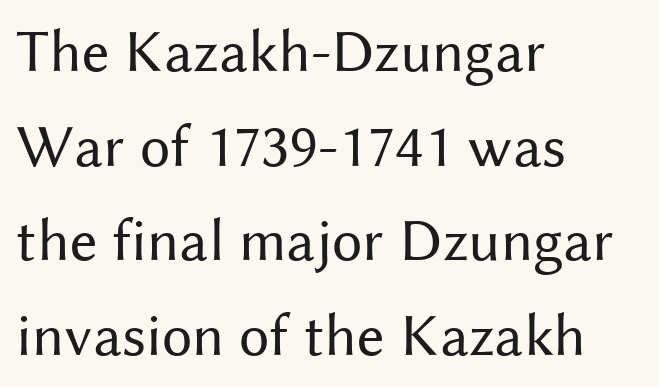
Is there much room between lines? A standard amount, neither cramped nor airy. Honestly, the letter spacing is just normal — you wouldn't notice it. Heaviness? Minimal to ordinary, like unemphasized prose. The words here are not underlined. Nope, not italic — everything's standing straight.
